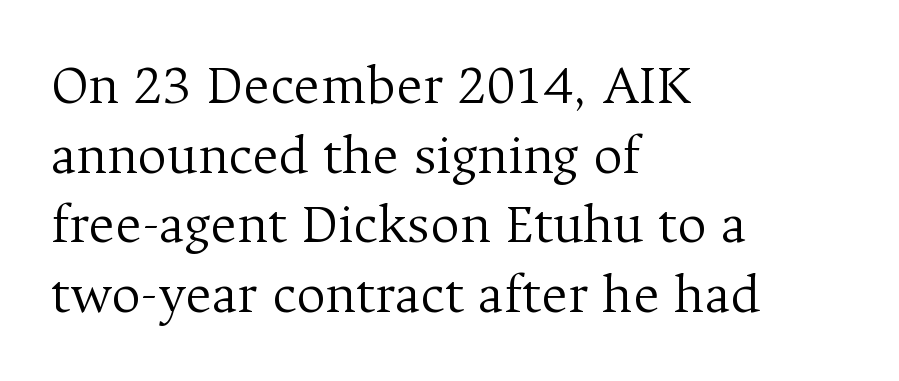
Q: Is the text bold? A: No.
Q: Is the text italic (slanted)? A: No, it is upright.
Q: Is the typeface a serif or a sans-serif typeface? A: Serif.
Q: Is the text underlined? A: No.
Q: How is the paragraph aligned? A: Left-aligned.
Q: Is the spacing between letters normal or unusually wide? A: Normal.
Q: Width (condensed, normal, or wide)? A: Normal.
Q: Stroke contrast? A: Medium.
Q: x-height? A: Medium.
Q: Monospaced? A: No.
